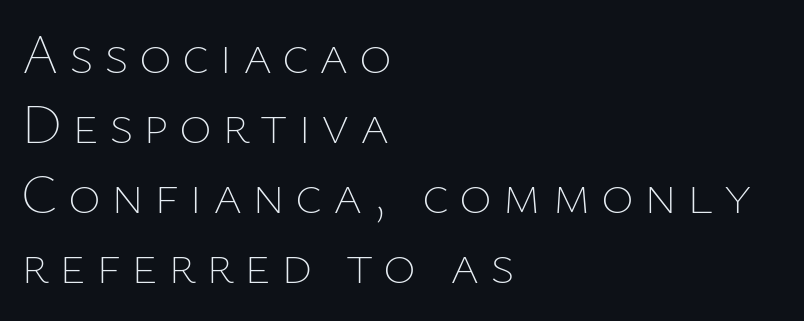
{"italic": "no", "bold": "no", "weight": "thin", "width": "normal", "stroke_contrast": "low", "x_height": "medium", "monospaced": "no", "underline": "no", "align": "left", "line_spacing": "normal", "line_spacing_ratio": 1.25, "glyph_px": 56}
